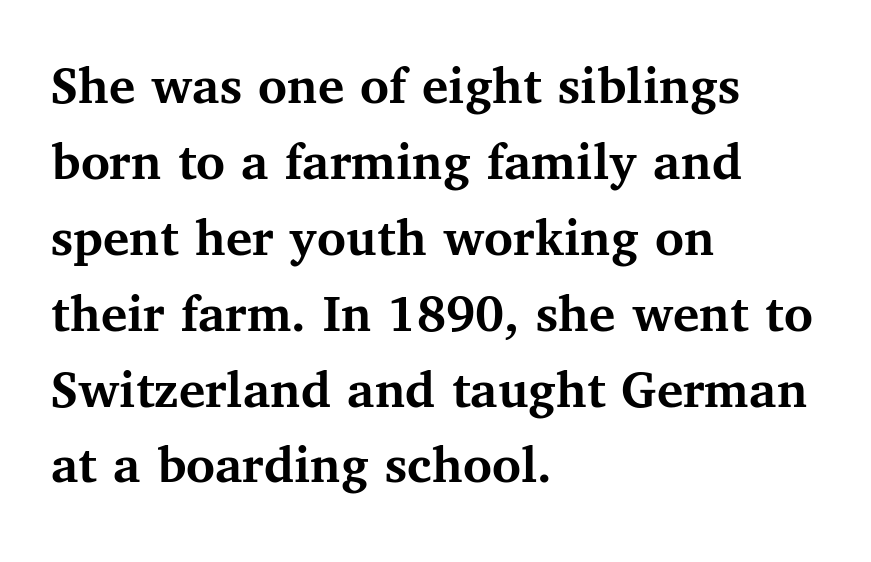
Honestly, the letter spacing is just normal — you wouldn't notice it. Look at the bottom of the vertical strokes: they flare into serifs here. In terms of weight, the rendering is a true, heavy bold. Short and long lines alike share a common starting point at left.
